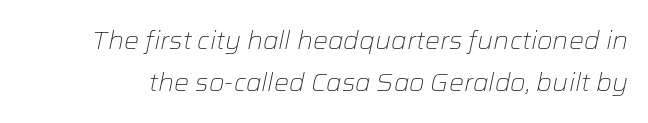
The image shows 25 px text type, italic (leaning right); set normal line spacing (1.69x), normal letter spacing, not underlined.
